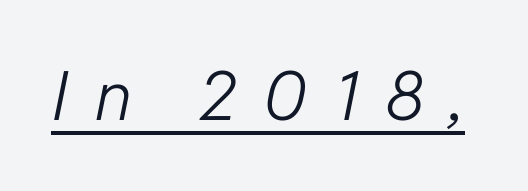
Does the lettering tilt? It does — this is italic. Do the characters align in a grid? No, the font is proportional. Is there an underline? Yes — a line sits under the letters. Summary of weight: not heavy and not bold. The horizontal fit of the characters is loose and conspicuously gappy.
